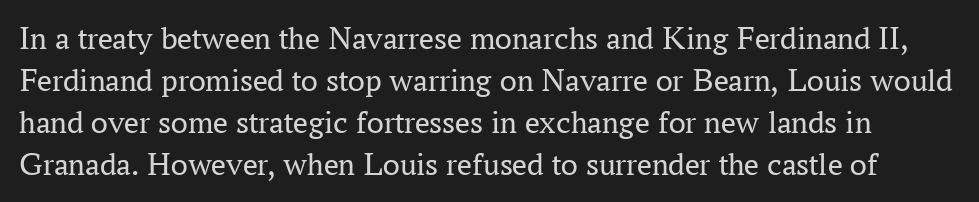
The image shows 33 px regular-weight serif type, upright; set normal line spacing (1.27x), normal letter spacing, not underlined; medium stroke contrast and a medium x-height.
